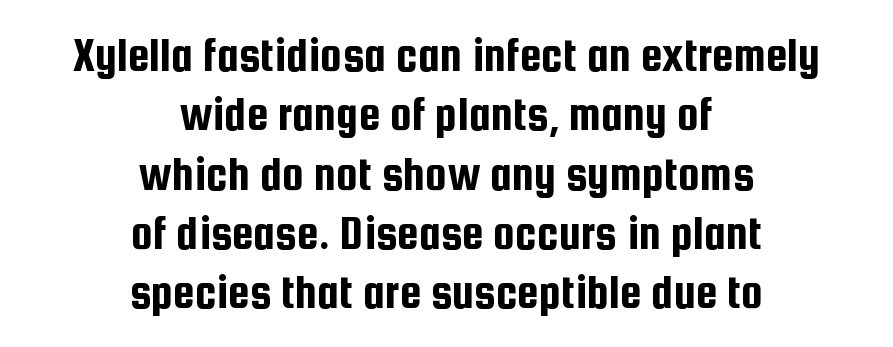
{"serif": "no", "italic": "no", "width": "condensed", "stroke_contrast": "low", "x_height": "medium", "monospaced": "no", "underline": "no", "align": "center", "line_spacing_ratio": 1.21, "letter_spacing": "normal", "letter_spacing_em": 0.0, "glyph_px": 49}
